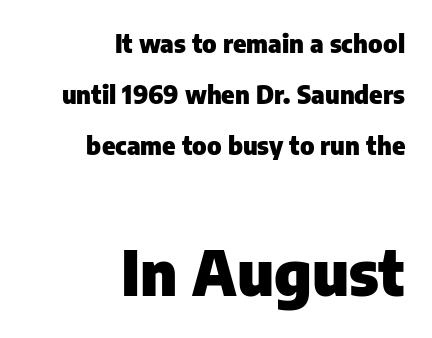
Q: Is the text bold? A: Yes.
Q: Is the text italic (slanted)? A: No, it is upright.
Q: Is the typeface a serif or a sans-serif typeface? A: Sans-serif.
Q: Is the text underlined? A: No.
Q: How is the paragraph aligned? A: Right-aligned.
Q: Is the spacing between letters normal or unusually wide? A: Normal.
Q: Is the spacing between lines tight, normal or loose? A: Loose.
Q: Which block of text is set in a larger size, the first (top) or the second (bottom)? A: The second (bottom) one.
Q: Width (condensed, normal, or wide)? A: Normal.
Q: Stroke contrast? A: Low.
Q: x-height? A: Medium.
Q: Monospaced? A: No.
